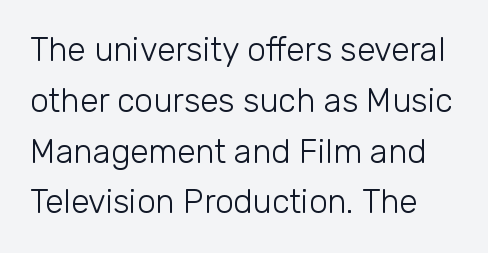
{"serif": "no", "italic": "no", "bold": "no", "weight": "light", "width": "normal", "stroke_contrast": "low", "x_height": "medium", "monospaced": "no", "underline": "no", "line_spacing": "normal", "line_spacing_ratio": 1.54, "letter_spacing": "normal", "letter_spacing_em": 0.0, "glyph_px": 33}
